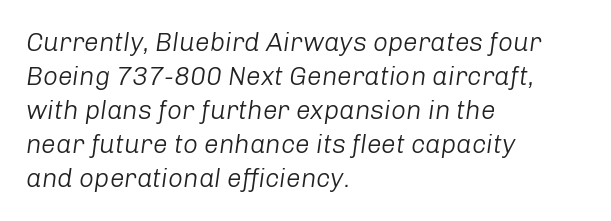
The image shows 26 px text type, italic (leaning right); set left-aligned, normal line spacing (1.31x), normal letter spacing, not underlined.
